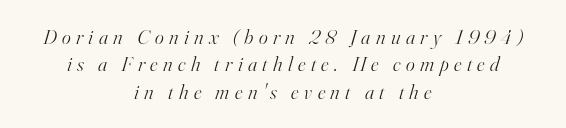
{"italic": "yes", "lean": "right", "slant_degrees": 16, "bold": "no", "underline": "no", "align": "center", "line_spacing": "normal", "line_spacing_ratio": 1.3, "letter_spacing": "wide", "letter_spacing_em": 0.26, "glyph_px": 21}
